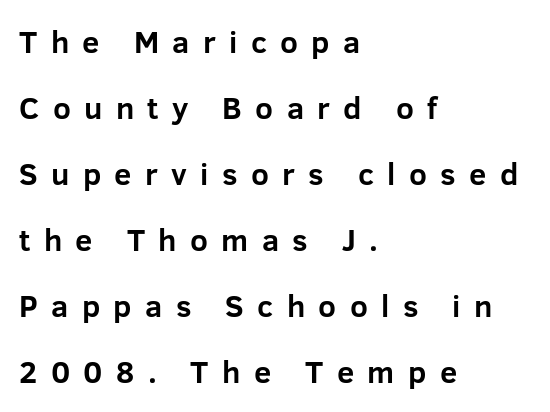
{"serif": "no", "italic": "no", "bold": "yes", "weight": "bold", "width": "normal", "stroke_contrast": "low", "x_height": "medium", "monospaced": "no", "underline": "no", "align": "left", "line_spacing": "loose", "line_spacing_ratio": 2.13, "letter_spacing": "wide", "letter_spacing_em": 0.43, "glyph_px": 31}
